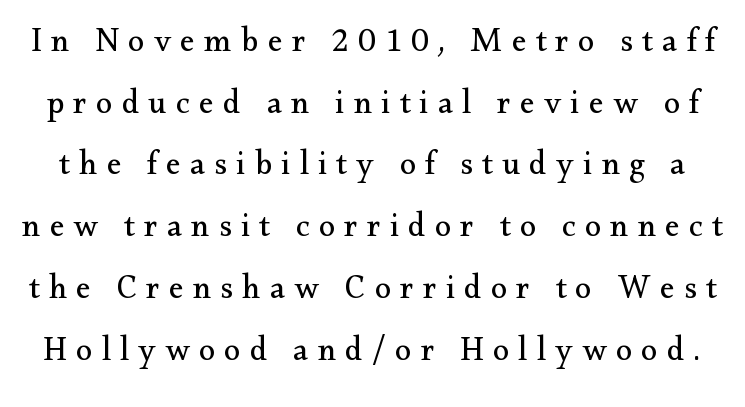
You could not count columns in this text — the font is proportionally spaced. Vertical strokes here are truly vertical. Font category for this specimen: serif. These lines have a slow, spaced-out rhythm from letter to letter.
